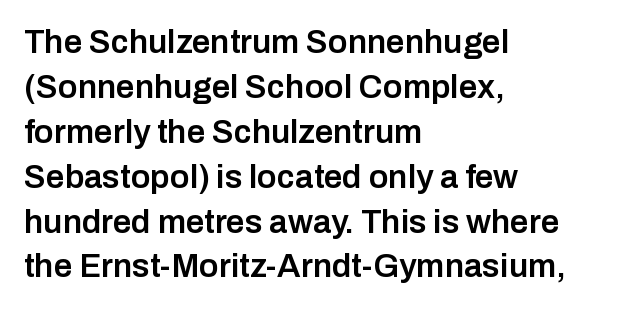
The image shows 33 px semibold sans-serif type, upright; set left-aligned, normal line spacing (1.36x), normal letter spacing, not underlined; low stroke contrast and a medium x-height.
